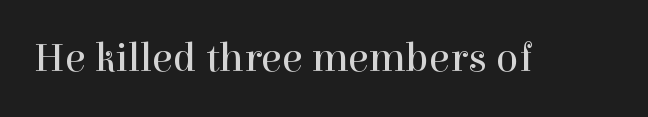
Standard letterfit; no display-style spreading of the glyphs. Plain, unruled lines of type. It's the straight-up-and-down kind of type. A serif font was chosen for this passage. Weight class: somewhere from thin through regular.
